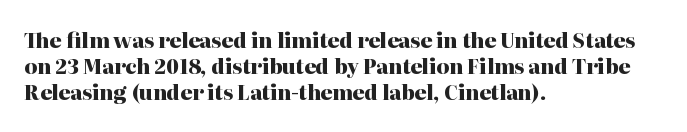
Q: Is the text bold? A: Yes.
Q: Is the text italic (slanted)? A: No, it is upright.
Q: Is the text underlined? A: No.
Q: How is the paragraph aligned? A: Left-aligned.
Q: Is the spacing between letters normal or unusually wide? A: Normal.
Q: Is the spacing between lines tight, normal or loose? A: Normal.
